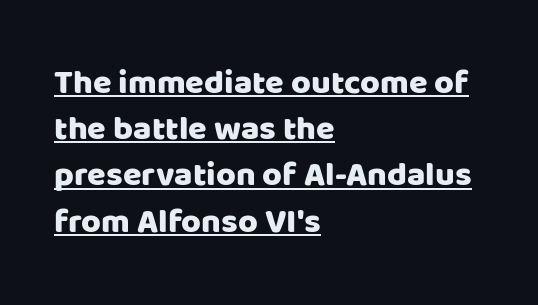
{"serif": "no", "italic": "no", "width": "normal", "stroke_contrast": "low", "x_height": "large", "monospaced": "no", "underline": "yes", "align": "left", "line_spacing": "normal", "line_spacing_ratio": 1.36, "letter_spacing": "normal", "letter_spacing_em": 0.0, "glyph_px": 34}
